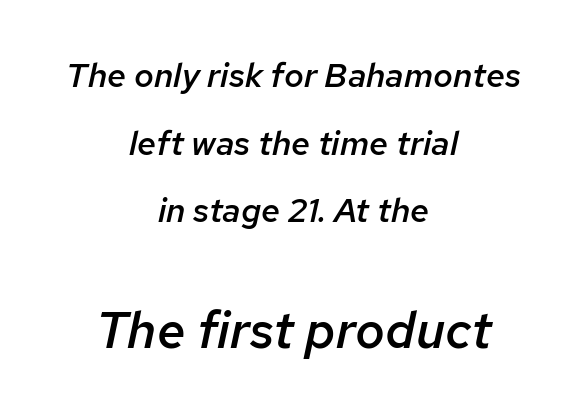
Q: Is the text bold? A: Semi-bold.
Q: Is the text italic (slanted)? A: Yes, it leans right by about 12 degrees.
Q: Is the text underlined? A: No.
Q: How is the paragraph aligned? A: Centered.
Q: Is the spacing between letters normal or unusually wide? A: Normal.
Q: Is the spacing between lines tight, normal or loose? A: Loose.
Q: Which block of text is set in a larger size, the first (top) or the second (bottom)? A: The second (bottom) one.
Q: Width (condensed, normal, or wide)? A: Normal.
Q: Stroke contrast? A: Low.
Q: x-height? A: Medium.
Q: Monospaced? A: No.
